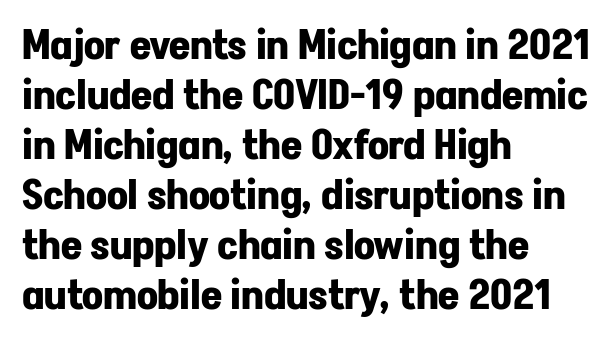
Nope, not italic — everything's standing straight. The passage shown is typed in a proportional face where columns would drift. Compared with typical body copy, the letter spacing here is the same. Serifs: no, the terminals of the letterforms are clean. Compared with a centered layout, this one pins lines to the left instead.
